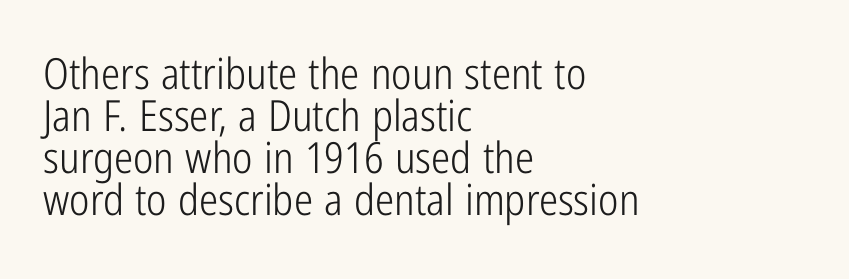
{"serif": "no", "italic": "no", "bold": "no", "weight": "light", "width": "condensed", "stroke_contrast": "low", "x_height": "medium", "monospaced": "no", "underline": "no", "align": "left", "line_spacing": "tight", "line_spacing_ratio": 0.98, "letter_spacing": "normal", "letter_spacing_em": 0.0, "glyph_px": 43}
